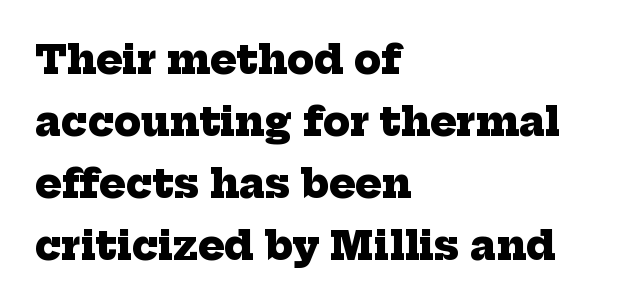
{"serif": "yes", "bold": "yes", "weight": "heavy", "width": "normal", "stroke_contrast": "low", "x_height": "medium", "monospaced": "no", "underline": "no", "align": "left", "line_spacing": "normal", "line_spacing_ratio": 1.59, "letter_spacing": "normal", "letter_spacing_em": 0.0, "glyph_px": 39}
